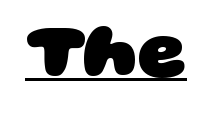
Q: Is the text bold? A: Yes.
Q: Is the typeface a serif or a sans-serif typeface? A: Sans-serif.
Q: Is the text underlined? A: Yes.
Q: Is the spacing between letters normal or unusually wide? A: Normal.
Q: Width (condensed, normal, or wide)? A: Wide.
Q: Stroke contrast? A: Low.
Q: x-height? A: Large.
Q: Monospaced? A: No.
